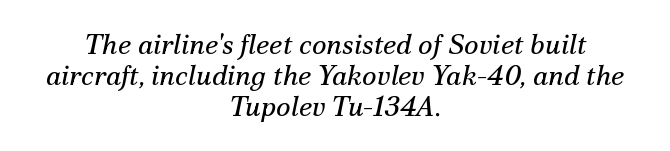
Q: Is the text bold? A: No.
Q: Is the text italic (slanted)? A: Yes, it leans right by about 12 degrees.
Q: Is the typeface a serif or a sans-serif typeface? A: Serif.
Q: Is the text underlined? A: No.
Q: How is the paragraph aligned? A: Centered.
Q: Is the spacing between letters normal or unusually wide? A: Normal.
Q: Is the spacing between lines tight, normal or loose? A: Tight.
Q: Width (condensed, normal, or wide)? A: Normal.
Q: Stroke contrast? A: Medium.
Q: x-height? A: Small.
Q: Monospaced? A: No.
